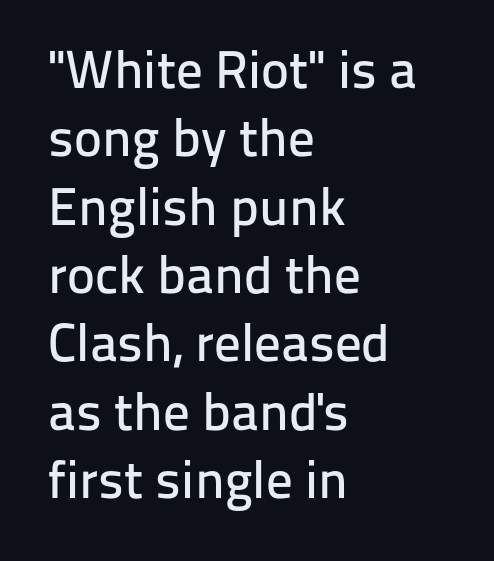
The image shows 53 px sans-serif type, upright; set left-aligned, normal line spacing (1.29x), normal letter spacing, not underlined; low stroke contrast and a medium x-height.
